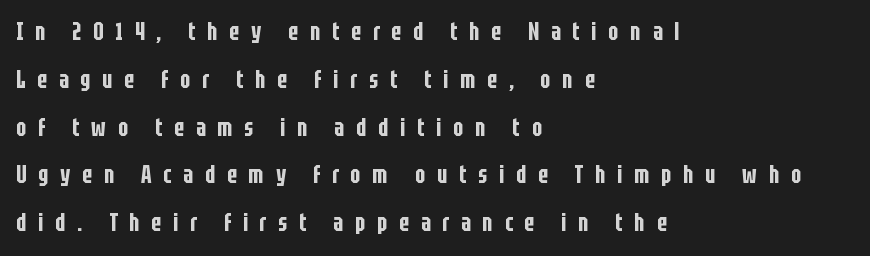
Check under the words: just untouched page. Letter spacing: wide. Casual observation: everything's shoved over to the left. These lines were composed using upright roman letters.
